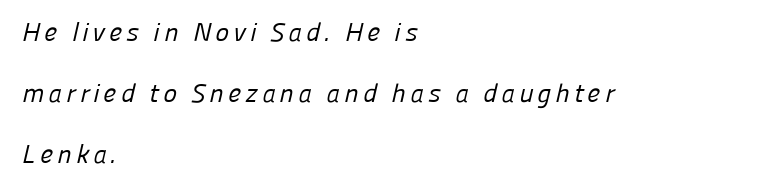
{"bold": "no", "underline": "no", "align": "left", "line_spacing": "loose", "line_spacing_ratio": 2.34, "glyph_px": 26}
